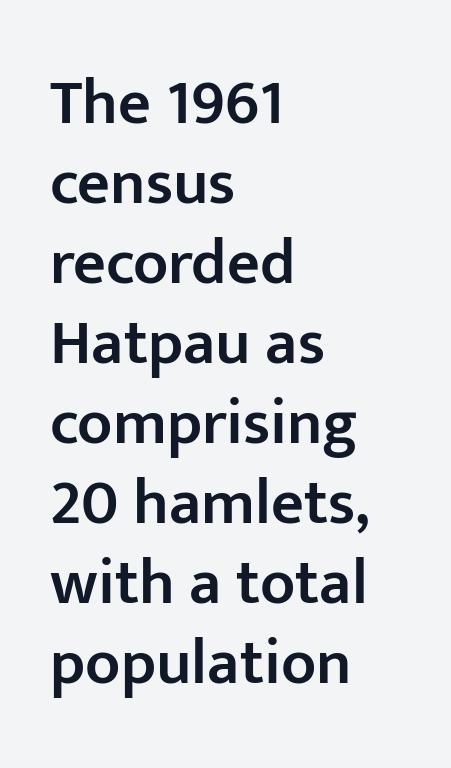
{"serif": "no", "italic": "no", "bold": "semi", "weight": "semibold", "width": "normal", "stroke_contrast": "low", "x_height": "medium", "monospaced": "no", "underline": "no", "align": "left", "line_spacing": "normal", "line_spacing_ratio": 1.25, "letter_spacing": "normal", "letter_spacing_em": 0.0, "glyph_px": 64}
